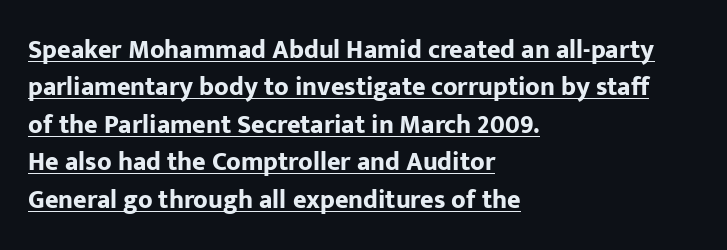
Q: Is the text bold? A: Yes.
Q: Is the text italic (slanted)? A: No, it is upright.
Q: Is the text underlined? A: Yes.
Q: How is the paragraph aligned? A: Left-aligned.
Q: Is the spacing between letters normal or unusually wide? A: Normal.
Q: Is the spacing between lines tight, normal or loose? A: Normal.
